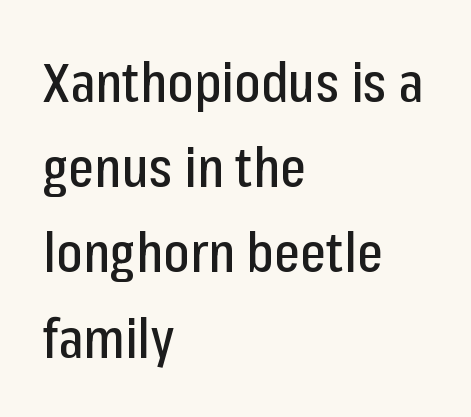
The image shows 55 px condensed sans-serif type, upright; set left-aligned, normal line spacing (1.55x), normal letter spacing, not underlined; low stroke contrast and a medium x-height.
